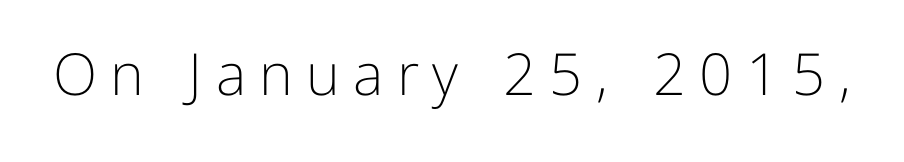
Underline: absent. Think standard paragraph weight, or any step lighter than that. This rendering widens character spacing well past its baseline value. Is this a sans? Yes — the strokes have no serifs.
